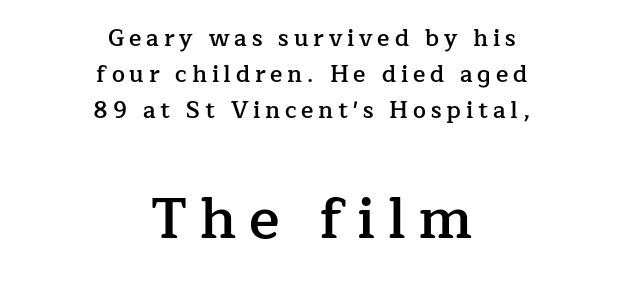
The image shows 57 px semibold serif type, upright; set centered, normal line spacing (1.56x), unusually wide letter spacing (+0.21 em), not underlined; the second (bottom) block is 2.48x larger; low stroke contrast and a medium x-height.
